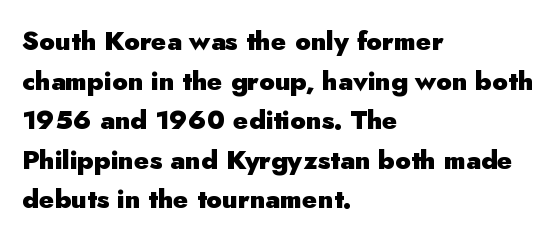
{"italic": "no", "bold": "yes", "underline": "no", "align": "left", "line_spacing": "normal", "line_spacing_ratio": 1.52, "letter_spacing": "normal", "letter_spacing_em": 0.0, "glyph_px": 26}
